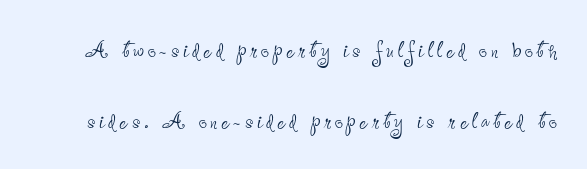
The image shows 29 px thin, condensed sans-serif type; set loose line spacing (2.44x), not underlined; low stroke contrast and a small x-height.
